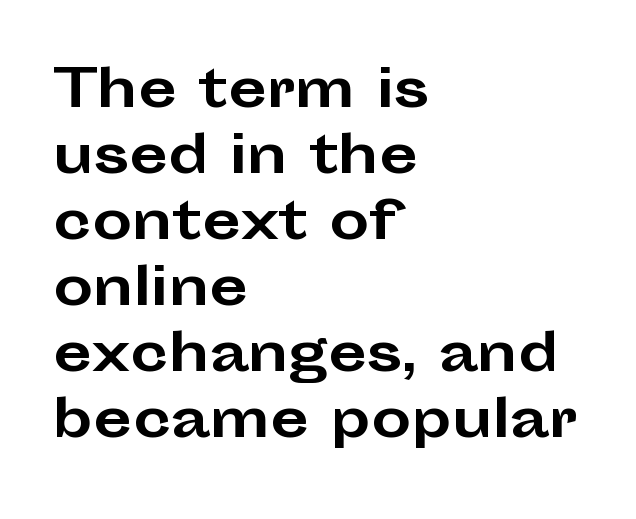
The image shows 50 px bold, wide sans-serif type, upright; set left-aligned, normal line spacing (1.32x), normal letter spacing, not underlined; low stroke contrast and a medium x-height.
